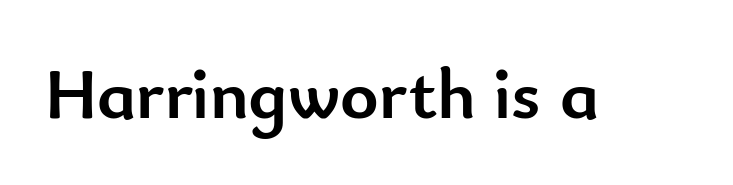
{"serif": "no", "italic": "no", "bold": "yes", "weight": "semibold", "width": "normal", "stroke_contrast": "low", "x_height": "small", "monospaced": "no", "underline": "no", "letter_spacing": "normal", "letter_spacing_em": 0.0, "glyph_px": 73}
